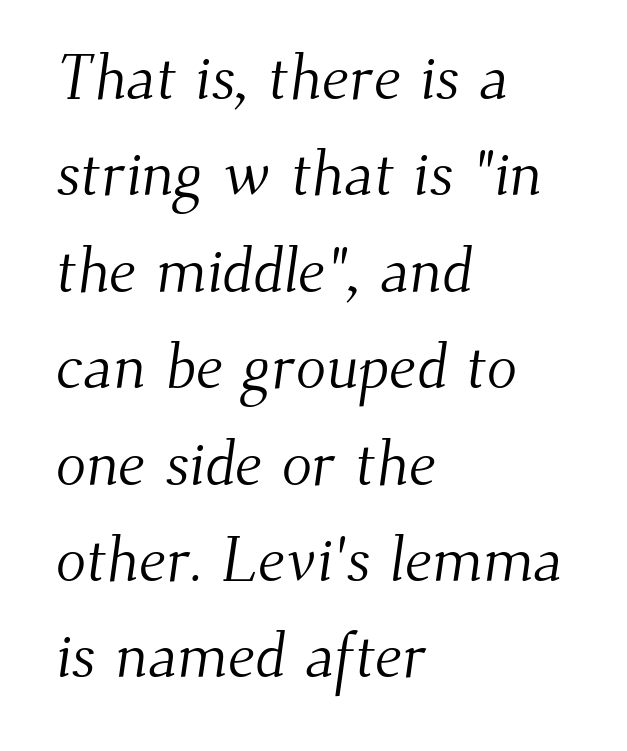
{"serif": "yes", "bold": "no", "weight": "light", "width": "normal", "stroke_contrast": "medium", "x_height": "small", "monospaced": "no", "underline": "no", "align": "left", "line_spacing": "normal", "line_spacing_ratio": 1.53, "letter_spacing": "normal", "letter_spacing_em": 0.0, "glyph_px": 63}
